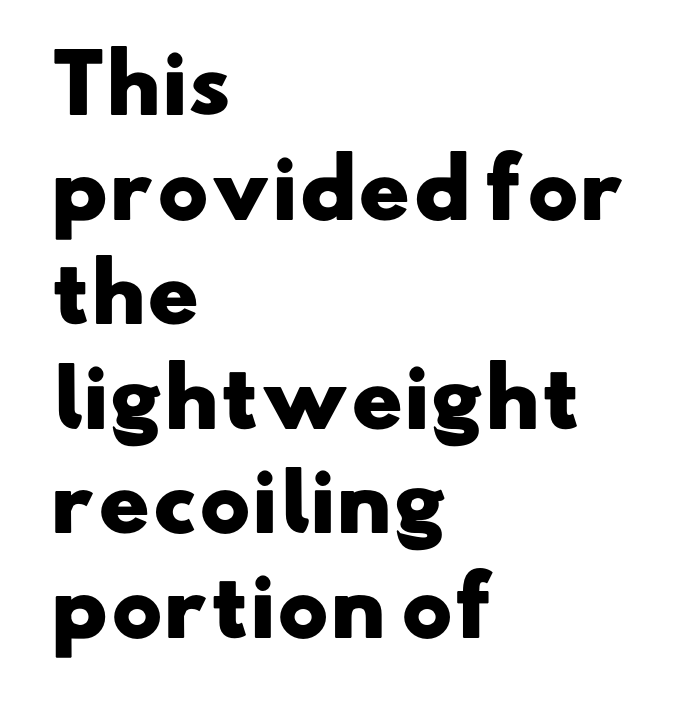
The image shows 78 px heavy, wide sans-serif type; set left-aligned, normal line spacing (1.34x), normal letter spacing, not underlined; low stroke contrast and a small x-height.
